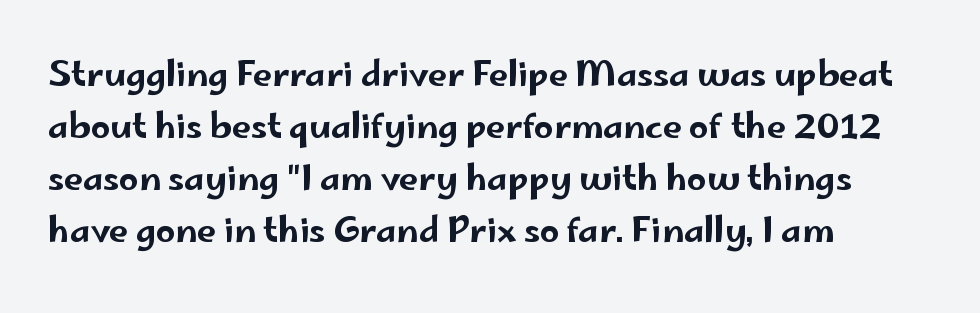
{"serif": "no", "italic": "no", "width": "wide", "stroke_contrast": "low", "x_height": "small", "monospaced": "no", "underline": "no", "align": "left", "line_spacing": "normal", "line_spacing_ratio": 1.53, "letter_spacing": "normal", "letter_spacing_em": 0.0, "glyph_px": 34}
